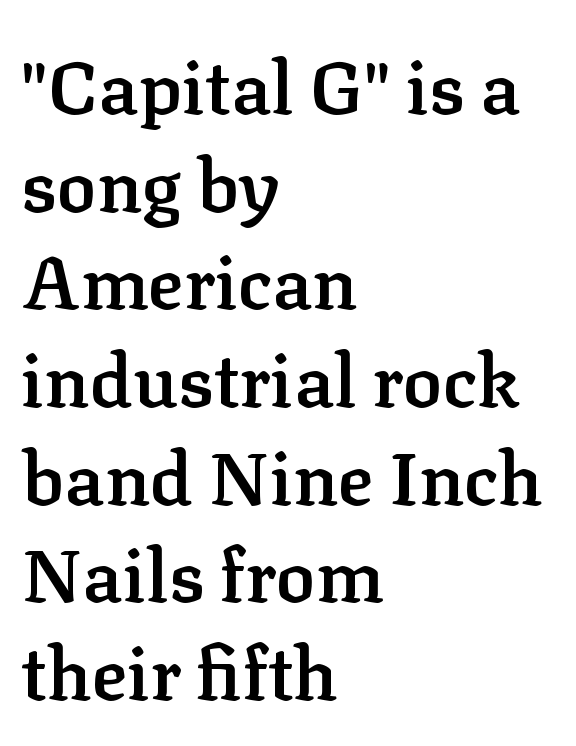
Notice how the stems are strictly vertical — no italics here. All the whitespace from short lines collects on the right. How would I describe the line gaps? Plain and ordinary. In terms of weight, the rendering is demibold, just under bold. Type style note: has serifs.
